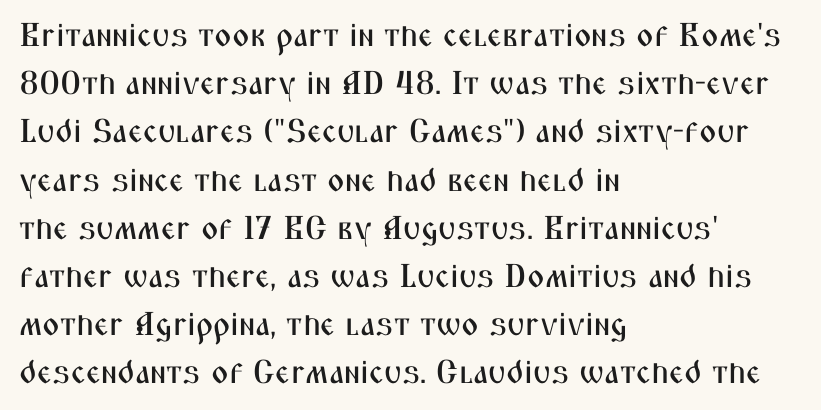
Character widths vary here, with narrow letters taking less room than wide ones. In CSS terms this would be text-align: left. What's the leading like? Ordinary, nothing unusual. The font family rendered here belongs to the sans-serif group.
